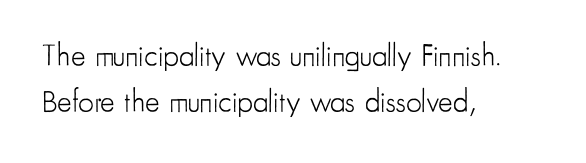
{"serif": "no", "italic": "no", "bold": "no", "weight": "light", "width": "condensed", "stroke_contrast": "low", "x_height": "small", "monospaced": "no", "underline": "no", "align": "left", "line_spacing": "normal", "line_spacing_ratio": 1.49, "letter_spacing": "normal", "letter_spacing_em": 0.0, "glyph_px": 31}
